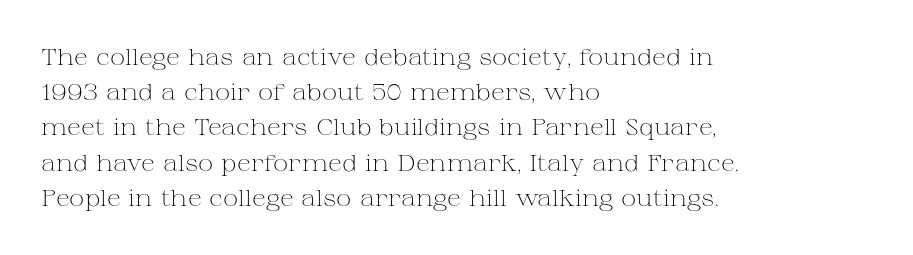
{"italic": "no", "bold": "no", "underline": "no", "align": "left", "line_spacing": "normal", "line_spacing_ratio": 1.53, "letter_spacing": "normal", "letter_spacing_em": 0.0, "glyph_px": 23}
